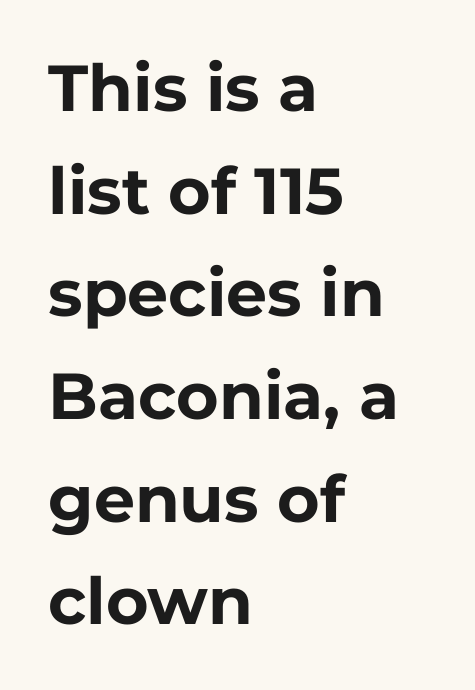
Where is the straight margin? On the left. Proportional: the letters do not fall into vertical columns. The lettering holds an erect, upright posture throughout. Has an underline been added? It has not.
